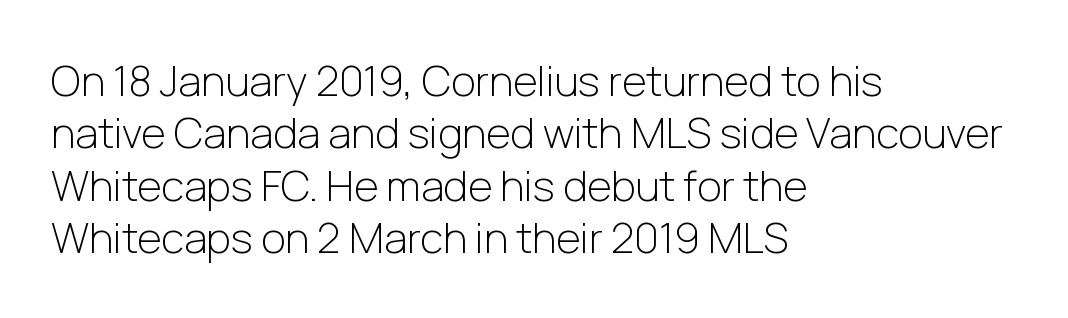
Look at the tracking — it's just the regular setting, nothing added. Each stroke keeps to a modest, everyday thickness or less. The baseline area is clear. A typesetter would call this proportional, since set widths differ per character. The vertical gap from one line to the next is medium. The rendering shows plain stroke endings on the letterforms — a sans-serif design.
